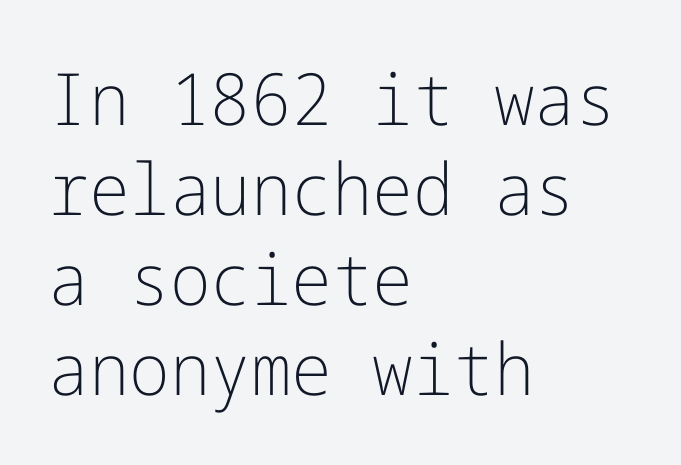
The image shows 72 px light sans-serif type, upright; set left-aligned, normal line spacing (1.25x), normal letter spacing, not underlined; low stroke contrast and a medium x-height.
